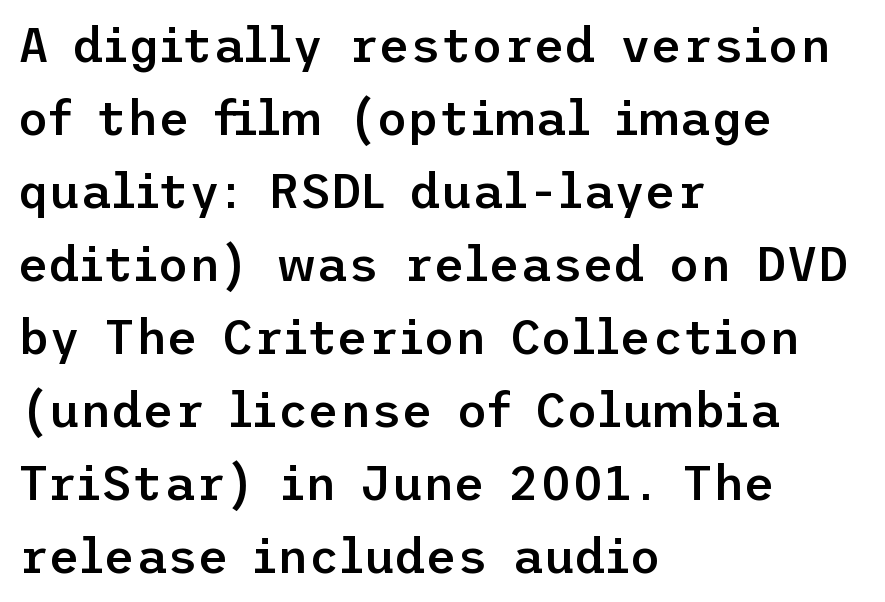
The image shows 48 px semibold sans-serif type, upright; set left-aligned, normal line spacing (1.52x), normal letter spacing, not underlined; low stroke contrast and a medium x-height.
